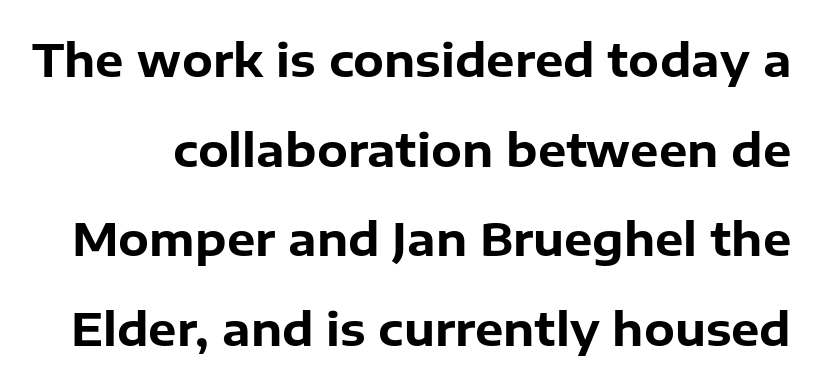
Q: Is the text bold? A: Yes.
Q: Is the text italic (slanted)? A: No, it is upright.
Q: Is the typeface a serif or a sans-serif typeface? A: Sans-serif.
Q: Is the text underlined? A: No.
Q: Is the spacing between letters normal or unusually wide? A: Normal.
Q: Is the spacing between lines tight, normal or loose? A: Loose.
Q: Width (condensed, normal, or wide)? A: Normal.
Q: Stroke contrast? A: Low.
Q: x-height? A: Medium.
Q: Monospaced? A: No.
